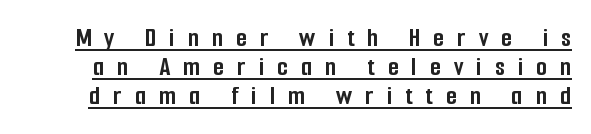
{"serif": "no", "italic": "no", "bold": "yes", "weight": "semibold", "width": "condensed", "stroke_contrast": "low", "x_height": "medium", "monospaced": "no", "underline": "yes", "line_spacing": "tight", "line_spacing_ratio": 1.04, "letter_spacing": "wide", "letter_spacing_em": 0.47, "glyph_px": 28}
